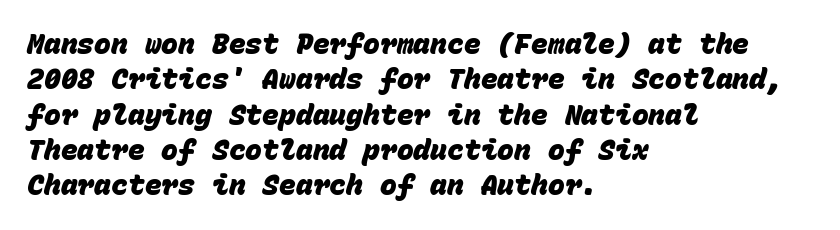
Q: Is the text bold? A: Yes.
Q: Is the typeface a serif or a sans-serif typeface? A: Sans-serif.
Q: Is the text underlined? A: No.
Q: How is the paragraph aligned? A: Left-aligned.
Q: Is the spacing between letters normal or unusually wide? A: Normal.
Q: Is the spacing between lines tight, normal or loose? A: Normal.
Q: Width (condensed, normal, or wide)? A: Normal.
Q: Stroke contrast? A: Low.
Q: x-height? A: Large.
Q: Monospaced? A: Yes.
